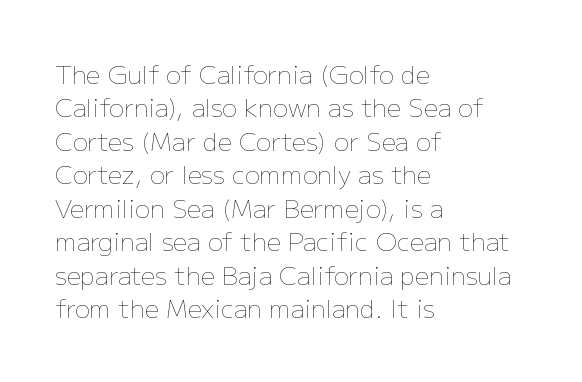
Notice how the stems are strictly vertical — no italics here. Clear beneath every line of the passage. Compared with typical paragraphs, the rows here are spaced about the same. The letters look calm and open, with moderate or lighter stems. Spacing between characters is what you'd get straight out of the box.
